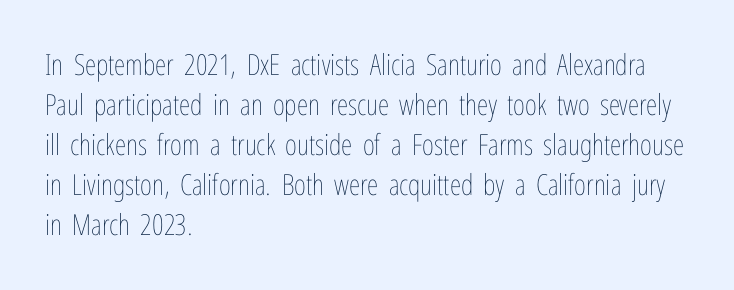
Notice how the stems are strictly vertical — no italics here. Each line starts at the same left margin while the right side varies. Stems and bowls with no extra thickness — not bold. Here the designer chose a conventional face with non-uniform glyph widths. Any mark beneath the type? The region is blank.
